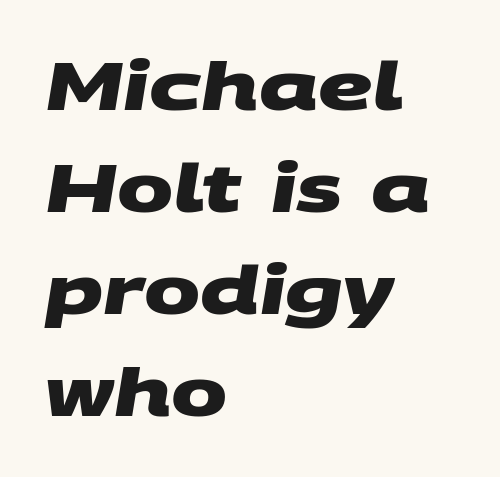
This is heavy type, rendered in bold. Glance below the letters and you will spot only blank space. Caption: multi-line text, flush left, ragged right. What's the leading like? Ordinary, nothing unusual. The characters display no serif detailing; their extremities are plain.
